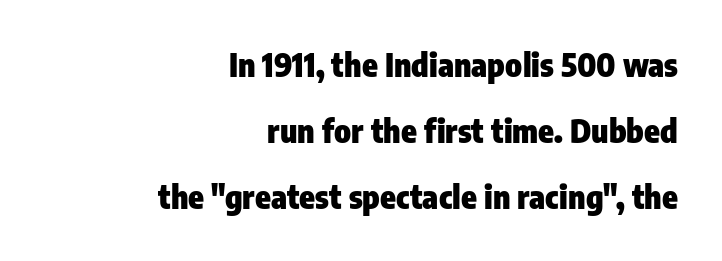
Q: Is the text bold? A: Yes.
Q: Is the text italic (slanted)? A: No, it is upright.
Q: Is the typeface a serif or a sans-serif typeface? A: Sans-serif.
Q: Is the text underlined? A: No.
Q: How is the paragraph aligned? A: Right-aligned.
Q: Is the spacing between letters normal or unusually wide? A: Normal.
Q: Is the spacing between lines tight, normal or loose? A: Loose.
Q: Width (condensed, normal, or wide)? A: Condensed.
Q: Stroke contrast? A: Low.
Q: x-height? A: Medium.
Q: Monospaced? A: No.
